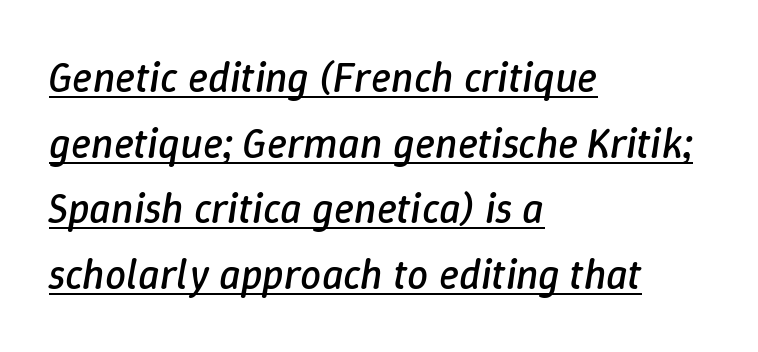
{"italic": "yes", "lean": "right", "slant_degrees": 9, "bold": "no", "weight": "regular", "width": "normal", "stroke_contrast": "low", "x_height": "medium", "monospaced": "no", "underline": "yes", "align": "left", "line_spacing": "normal", "line_spacing_ratio": 1.56, "letter_spacing": "normal", "letter_spacing_em": 0.0, "glyph_px": 42}
